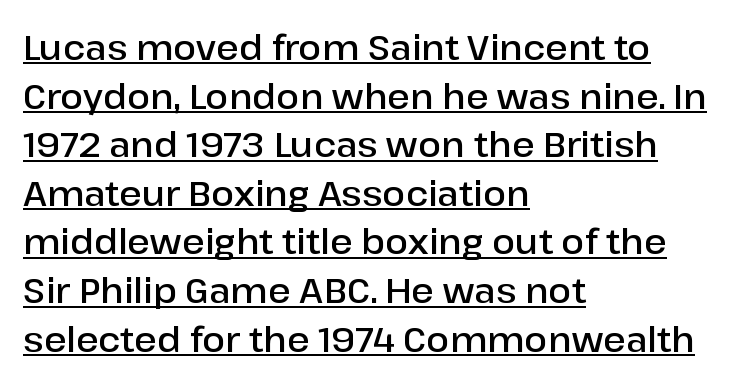
Q: Is the text bold? A: Semi-bold.
Q: Is the text italic (slanted)? A: No, it is upright.
Q: Is the typeface a serif or a sans-serif typeface? A: Sans-serif.
Q: Is the text underlined? A: Yes.
Q: How is the paragraph aligned? A: Left-aligned.
Q: Is the spacing between letters normal or unusually wide? A: Normal.
Q: Is the spacing between lines tight, normal or loose? A: Normal.
Q: Width (condensed, normal, or wide)? A: Normal.
Q: Stroke contrast? A: Low.
Q: x-height? A: Medium.
Q: Monospaced? A: No.
